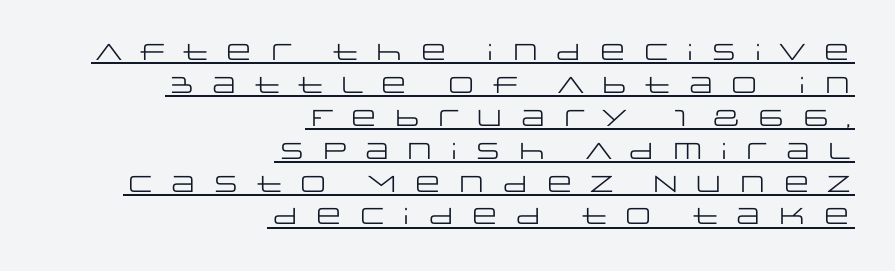
The image shows 23 px text type, upright; set right-aligned, normal line spacing (1.43x), unusually wide letter spacing (+0.4 em), underlined.
